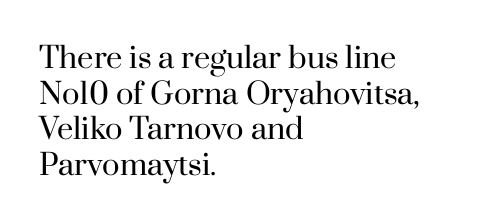
This reads as an unemphasized weight, regular at the heaviest. Short note: letters normally spaced. Old-style or modern, the face here clearly has serifs. A typesetter would call this proportional, since set widths differ per character. Honestly, there is no underline to notice here at all. Teacher's note: observe the even left margin — that is flush-left alignment.
